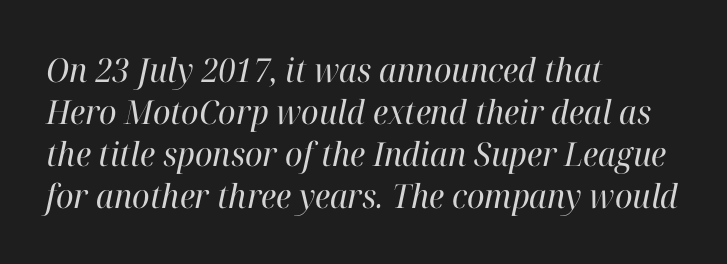
How would I describe the line gaps? Plain and ordinary. The font sits on the lighter half of the weight spectrum, regular included. Look at the tracking — it's just the regular setting, nothing added. Examine the stroke ends and you'll spot serifs.
